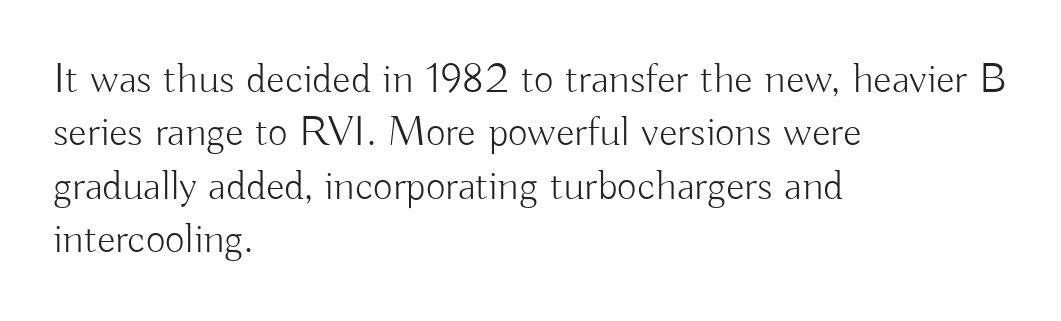
This is roman type, the default non-slanted kind. Each stroke keeps to a modest, everyday thickness or less. The type is set solid horizontally, with unmodified tracking. Plain, unruled lines of type. These lines are set flush left with a ragged right edge.
